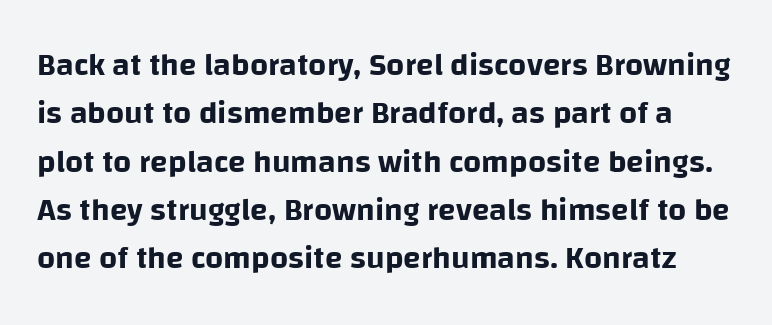
The image shows 32 px sans-serif type, upright; set normal line spacing (1.51x), normal letter spacing, not underlined; low stroke contrast and a large x-height.
